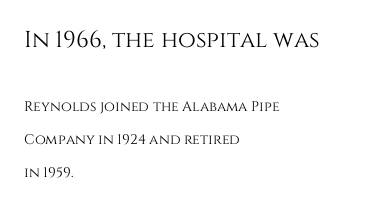
Q: Is the text italic (slanted)? A: No, it is upright.
Q: Is the text underlined? A: No.
Q: How is the paragraph aligned? A: Left-aligned.
Q: Is the spacing between letters normal or unusually wide? A: Normal.
Q: Is the spacing between lines tight, normal or loose? A: Loose.
Q: Which block of text is set in a larger size, the first (top) or the second (bottom)? A: The first (top) one.
